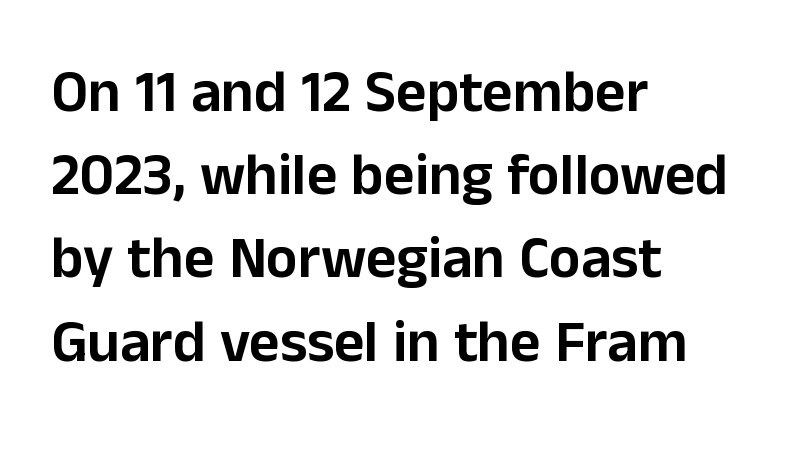
{"serif": "no", "italic": "no", "width": "normal", "stroke_contrast": "low", "x_height": "medium", "monospaced": "no", "underline": "no", "align": "left", "line_spacing": "normal", "line_spacing_ratio": 1.41, "letter_spacing": "normal", "letter_spacing_em": 0.0, "glyph_px": 59}
